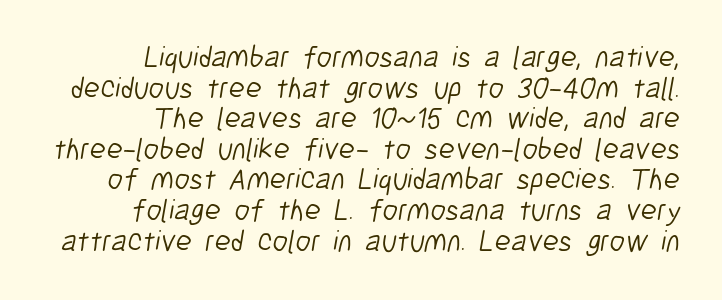
{"serif": "no", "bold": "no", "weight": "light", "width": "condensed", "stroke_contrast": "low", "x_height": "medium", "monospaced": "no", "underline": "no", "align": "right", "line_spacing": "tight", "line_spacing_ratio": 1.02, "letter_spacing": "normal", "letter_spacing_em": 0.0, "glyph_px": 30}
